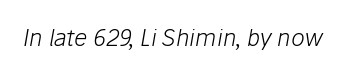
This reads as an unemphasized weight, regular at the heaviest. Unmarked baselines from the first word to the last. Compared with typical body copy, the letter spacing here is the same. Characters are canted at an angle relative to the baseline's perpendicular.
